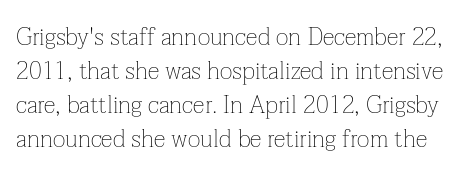
Honestly, the row spacing looks completely unremarkable. Does extra space separate the letters? No, they use regular spacing. Bare-footed words on every line. A light-to-regular cut is what we see here.
